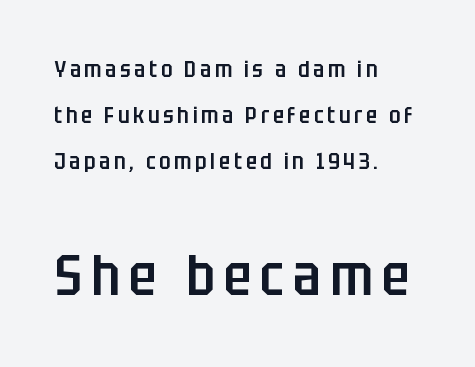
The image shows 57 px semibold, condensed sans-serif type, upright; set left-aligned, loose line spacing (2.0x), not underlined; the second (bottom) block is 2.48x larger; low stroke contrast and a large x-height.
